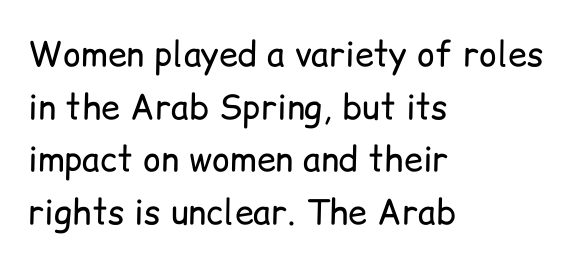
{"serif": "no", "italic": "no", "bold": "no", "weight": "regular", "width": "normal", "stroke_contrast": "low", "x_height": "medium", "monospaced": "no", "underline": "no", "align": "left", "line_spacing": "normal", "line_spacing_ratio": 1.55, "letter_spacing": "normal", "letter_spacing_em": 0.0, "glyph_px": 34}
